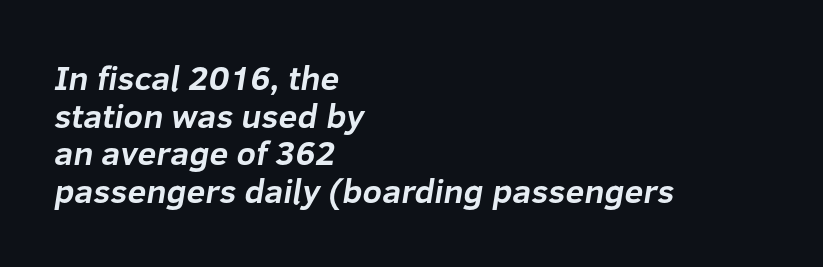
{"serif": "no", "bold": "yes", "weight": "bold", "width": "normal", "stroke_contrast": "low", "x_height": "medium", "monospaced": "no", "underline": "no", "align": "left", "line_spacing": "tight", "line_spacing_ratio": 1.11, "letter_spacing": "normal", "letter_spacing_em": 0.0, "glyph_px": 34}
